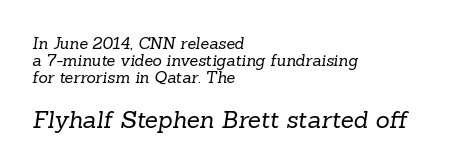
{"bold": "no", "underline": "no", "align": "left", "line_spacing": "tight", "line_spacing_ratio": 1.07, "letter_spacing": "normal", "letter_spacing_em": 0.0, "larger_block": "second", "size_ratio": 1.5, "glyph_px": 24}
